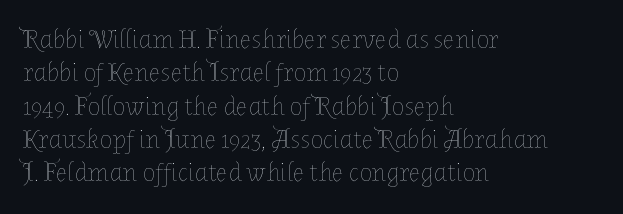
Q: Is the text bold? A: No.
Q: Is the text italic (slanted)? A: No, it is upright.
Q: Is the text underlined? A: No.
Q: How is the paragraph aligned? A: Left-aligned.
Q: Is the spacing between letters normal or unusually wide? A: Normal.
Q: Is the spacing between lines tight, normal or loose? A: Normal.
